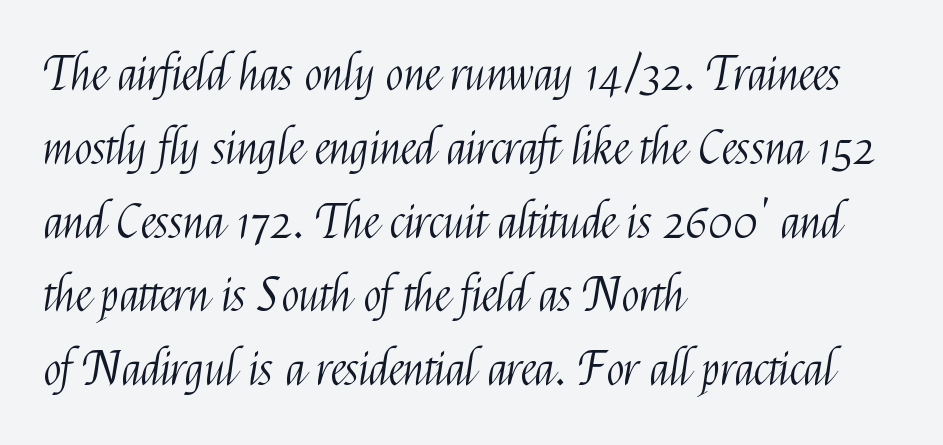
{"serif": "no", "bold": "no", "weight": "light", "width": "condensed", "stroke_contrast": "medium", "x_height": "medium", "monospaced": "no", "underline": "no", "align": "left", "line_spacing": "normal", "line_spacing_ratio": 1.57, "letter_spacing": "normal", "letter_spacing_em": 0.0, "glyph_px": 47}
